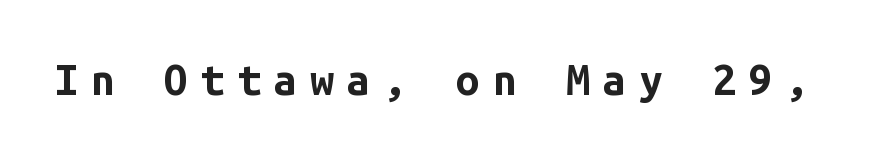
{"serif": "no", "italic": "no", "bold": "yes", "weight": "bold", "width": "normal", "stroke_contrast": "low", "x_height": "medium", "monospaced": "yes", "underline": "no", "letter_spacing": "wide", "letter_spacing_em": 0.29, "glyph_px": 43}
